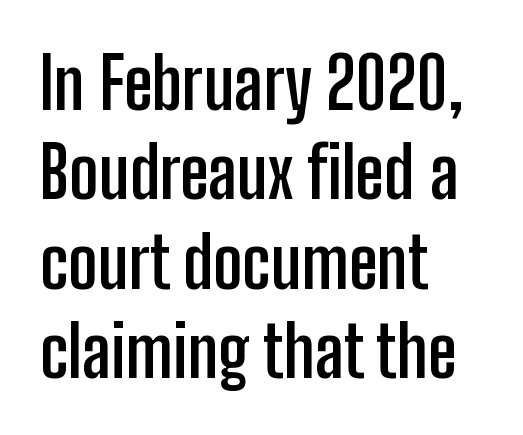
The image shows 71 px semibold, condensed sans-serif type, upright; set left-aligned, normal line spacing (1.26x), normal letter spacing, not underlined; low stroke contrast and a medium x-height.
